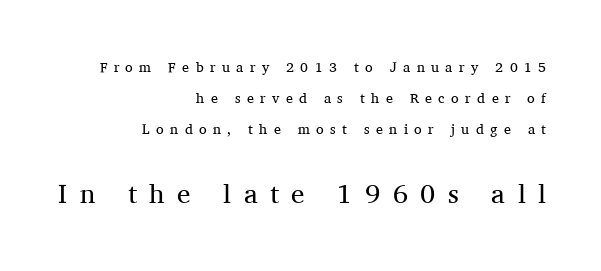
The image shows 27 px text type, upright; set right-aligned, loose line spacing (2.23x), unusually wide letter spacing (+0.46 em), not underlined; the second (bottom) block is 1.93x larger.
